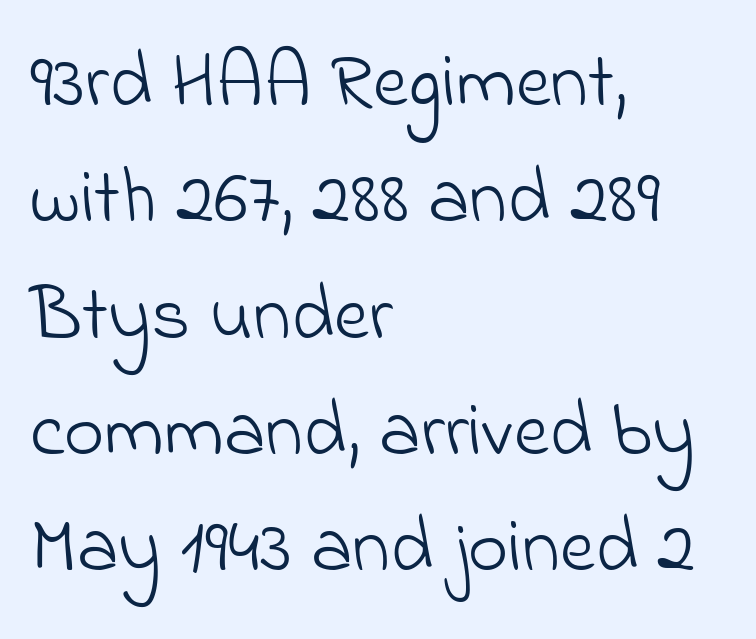
{"serif": "no", "bold": "no", "weight": "light", "width": "normal", "stroke_contrast": "low", "x_height": "small", "monospaced": "no", "underline": "no", "align": "left", "line_spacing": "normal", "line_spacing_ratio": 1.51, "letter_spacing": "normal", "letter_spacing_em": 0.0, "glyph_px": 77}
